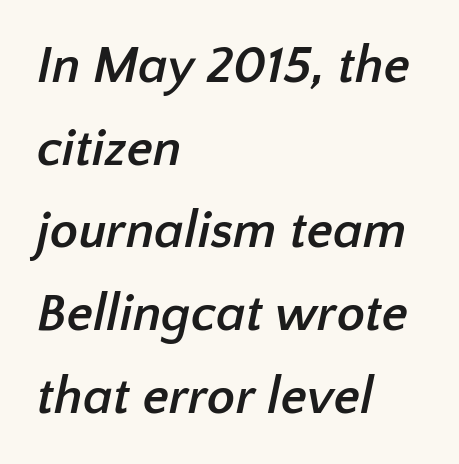
The image shows 52 px semibold sans-serif type; set left-aligned, normal line spacing (1.59x), normal letter spacing, not underlined; low stroke contrast and a medium x-height.
